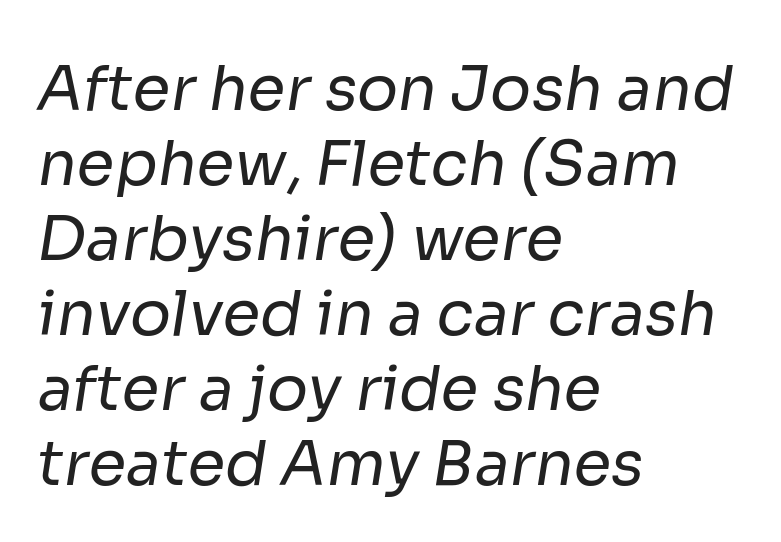
{"serif": "no", "bold": "no", "weight": "regular", "width": "normal", "stroke_contrast": "low", "x_height": "medium", "monospaced": "no", "underline": "no", "align": "left", "line_spacing_ratio": 1.23, "letter_spacing": "normal", "letter_spacing_em": 0.0, "glyph_px": 61}
